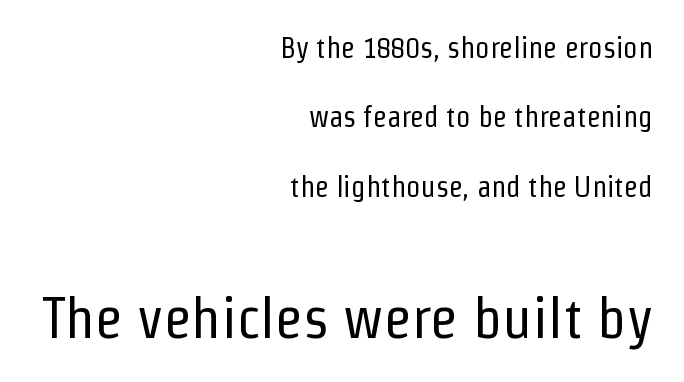
The image shows 58 px regular-weight, condensed sans-serif type, upright; set right-aligned, loose line spacing (2.39x), normal letter spacing, not underlined; the second (bottom) block is 2.0x larger; low stroke contrast and a medium x-height.
